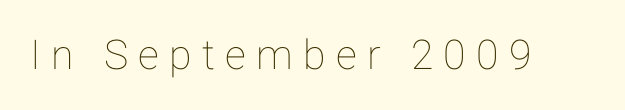
The image shows 41 px text type, upright; set unusually wide letter spacing (+0.25 em), not underlined; low stroke contrast and a medium x-height.
